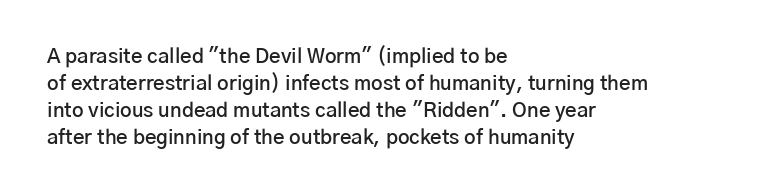
The image shows 20 px text type, upright; set left-aligned, normal line spacing (1.35x), normal letter spacing, not underlined.
